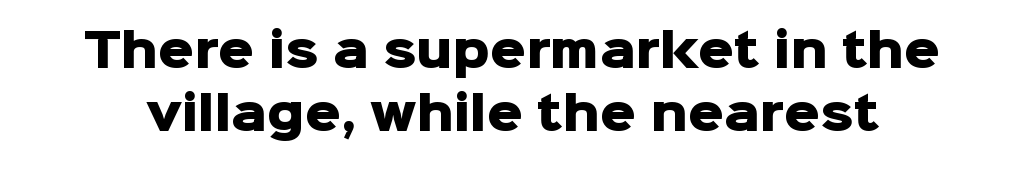
The image shows 45 px heavy sans-serif type, upright; set normal line spacing (1.41x), normal letter spacing, not underlined; low stroke contrast and a medium x-height.
